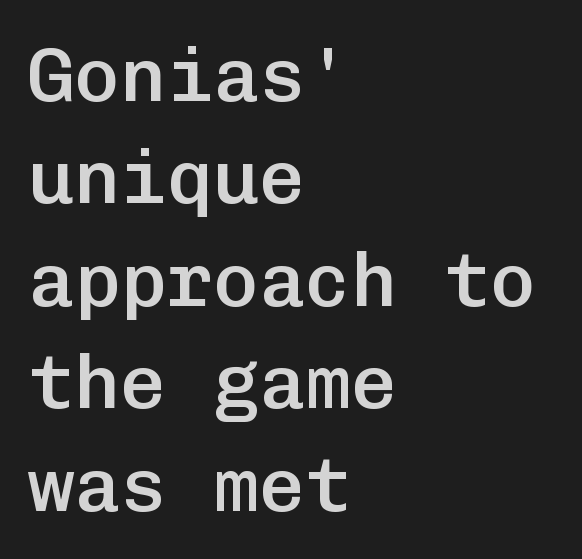
Q: Is the text bold? A: Semi-bold.
Q: Is the text italic (slanted)? A: No, it is upright.
Q: Is the typeface a serif or a sans-serif typeface? A: Sans-serif.
Q: Is the text underlined? A: No.
Q: How is the paragraph aligned? A: Left-aligned.
Q: Is the spacing between letters normal or unusually wide? A: Normal.
Q: Is the spacing between lines tight, normal or loose? A: Normal.
Q: Width (condensed, normal, or wide)? A: Normal.
Q: Stroke contrast? A: Low.
Q: x-height? A: Medium.
Q: Monospaced? A: Yes.
